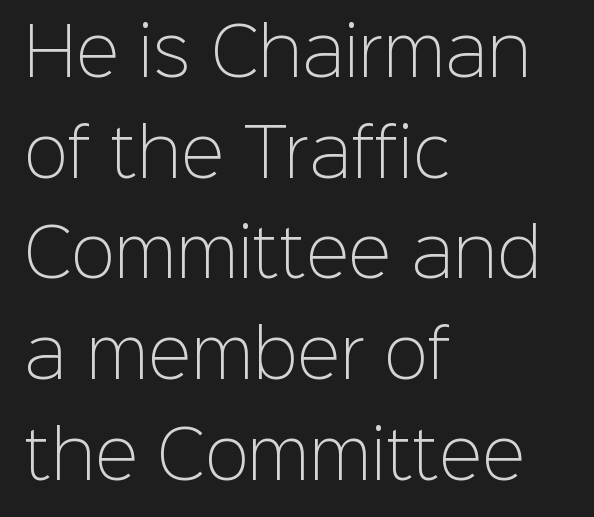
The image shows 65 px light sans-serif type, upright; set left-aligned, normal line spacing (1.55x), normal letter spacing, not underlined; low stroke contrast and a medium x-height.
